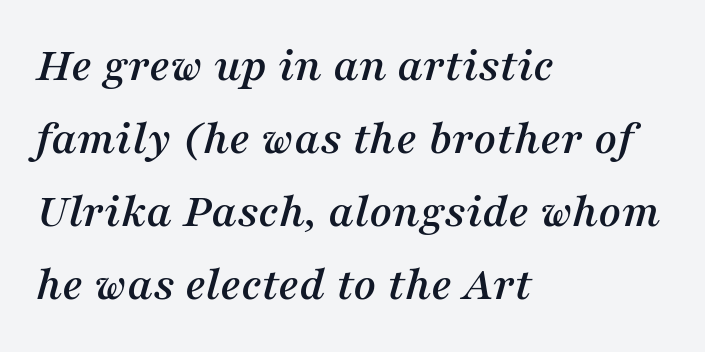
The image shows 49 px serif type, italic (leaning right); set left-aligned, normal line spacing (1.49x), normal letter spacing, not underlined; medium stroke contrast and a medium x-height.
